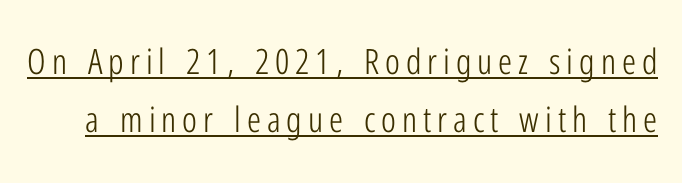
Q: Is the text bold? A: No.
Q: Is the text italic (slanted)? A: No, it is upright.
Q: Is the typeface a serif or a sans-serif typeface? A: Sans-serif.
Q: Is the text underlined? A: Yes.
Q: Is the spacing between lines tight, normal or loose? A: Normal.
Q: Width (condensed, normal, or wide)? A: Condensed.
Q: Stroke contrast? A: Low.
Q: x-height? A: Medium.
Q: Monospaced? A: No.
